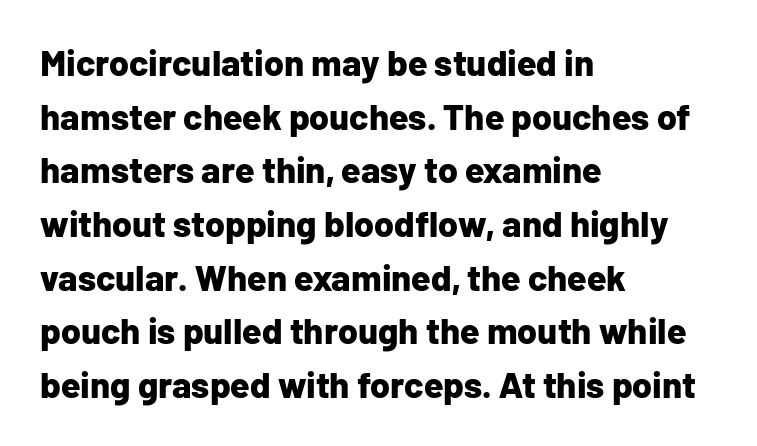
Compared with typical paragraphs, the rows here are spaced about the same. It's the straight-up-and-down kind of type. Each letter's strokes conclude bluntly, with no projecting serifs. Inter-character spacing is left at the font's built-in metrics.
